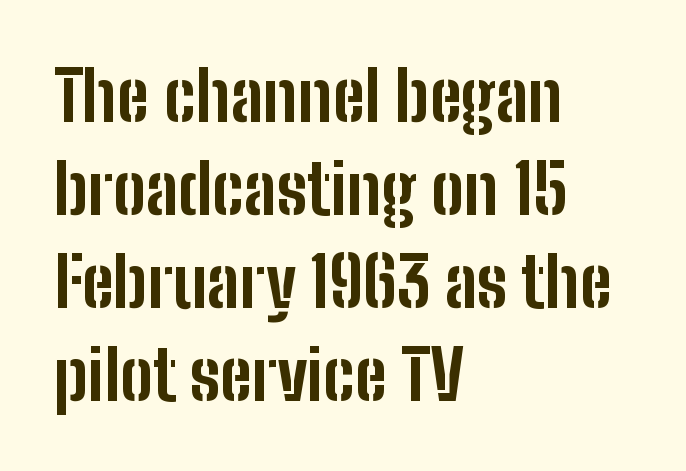
{"serif": "no", "italic": "no", "bold": "yes", "weight": "bold", "width": "condensed", "stroke_contrast": "low", "x_height": "medium", "monospaced": "no", "underline": "no", "align": "left", "line_spacing": "normal", "line_spacing_ratio": 1.35, "letter_spacing": "normal", "letter_spacing_em": 0.0, "glyph_px": 69}
